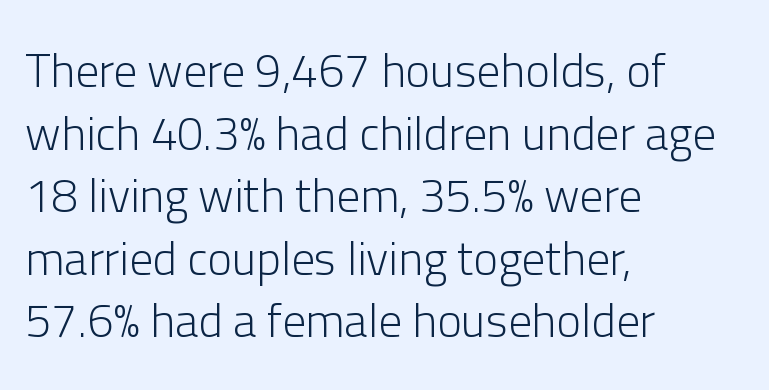
Bold? No — there's no thickening of the strokes. Quick note: underline off. Whoever set this chose a conventional vertical rhythm. The font family rendered here belongs to the sans-serif group. All the whitespace from short lines collects on the right. Tall strokes in this sample are plumb rather than angled.
